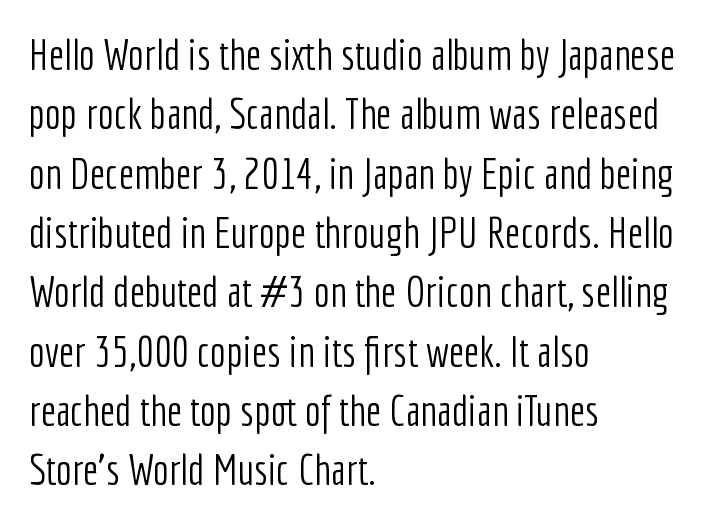
Q: Is the text bold? A: No.
Q: Is the text italic (slanted)? A: No, it is upright.
Q: Is the typeface a serif or a sans-serif typeface? A: Sans-serif.
Q: Is the text underlined? A: No.
Q: How is the paragraph aligned? A: Left-aligned.
Q: Is the spacing between letters normal or unusually wide? A: Normal.
Q: Is the spacing between lines tight, normal or loose? A: Normal.
Q: Width (condensed, normal, or wide)? A: Condensed.
Q: Stroke contrast? A: Low.
Q: x-height? A: Medium.
Q: Monospaced? A: No.
